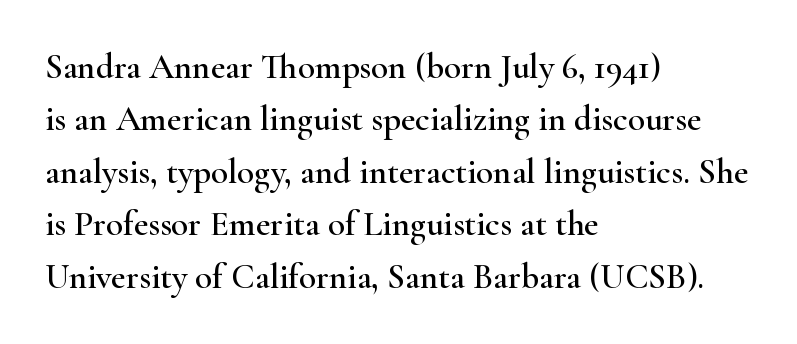
The image shows 35 px wide serif type, upright; set left-aligned, normal line spacing (1.5x), normal letter spacing, not underlined; high stroke contrast and a small x-height.
